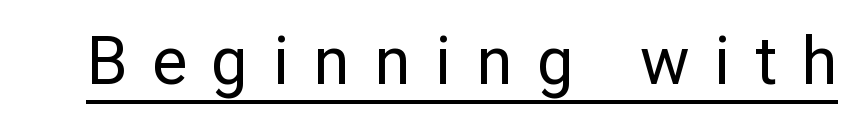
Q: Is the text bold? A: No.
Q: Is the text italic (slanted)? A: No, it is upright.
Q: Is the typeface a serif or a sans-serif typeface? A: Sans-serif.
Q: Is the text underlined? A: Yes.
Q: Is the spacing between letters normal or unusually wide? A: Unusually wide.
Q: Width (condensed, normal, or wide)? A: Normal.
Q: Stroke contrast? A: Low.
Q: x-height? A: Medium.
Q: Monospaced? A: No.
